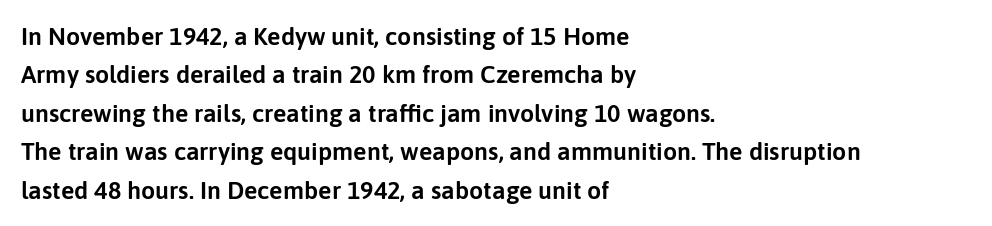
These lines stack with their left ends in a neat column. This is the regular roman posture of the typeface. Leading matches the norm, producing a regular column. No extra tracking has been applied to these lines. Type without underlining.
